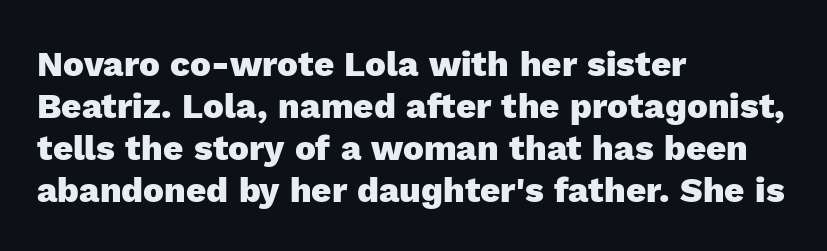
Quick note: underline off. Students, note that the glyphs here touch the page at normal intervals. The letters carry no serifs — their stems end cleanly without finishing strokes. Emphasis by weight is at full strength: bold. These lines are set flush left with a ragged right edge.
